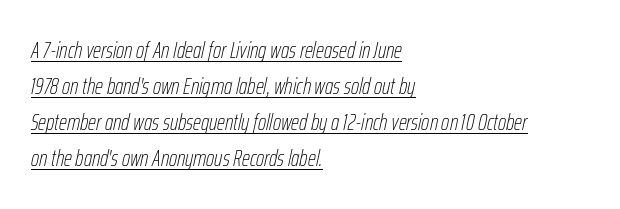
{"italic": "yes", "lean": "right", "slant_degrees": 12, "bold": "no", "underline": "yes", "align": "left", "line_spacing": "normal", "line_spacing_ratio": 1.57, "letter_spacing": "normal", "letter_spacing_em": 0.0, "glyph_px": 23}
